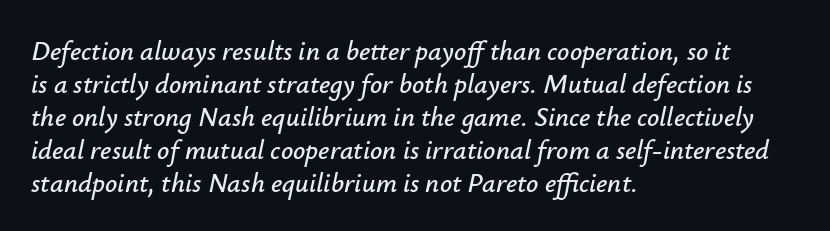
In CSS terms this would be text-align: left. You can tell it's italic because the verticals aren't actually vertical. The line texture is even and compact thanks to regular tracking. Just letters on the line, the space beneath them empty.
